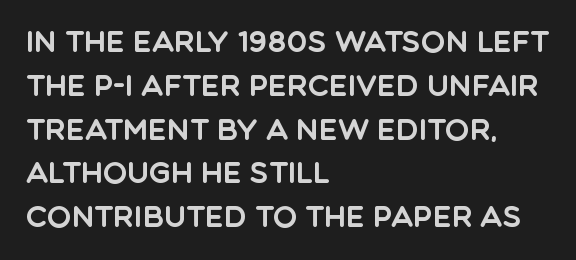
Q: Is the text italic (slanted)? A: No, it is upright.
Q: Is the typeface a serif or a sans-serif typeface? A: Sans-serif.
Q: Is the text underlined? A: No.
Q: How is the paragraph aligned? A: Left-aligned.
Q: Is the spacing between letters normal or unusually wide? A: Normal.
Q: Is the spacing between lines tight, normal or loose? A: Normal.
Q: Width (condensed, normal, or wide)? A: Normal.
Q: x-height? A: Large.
Q: Monospaced? A: No.
